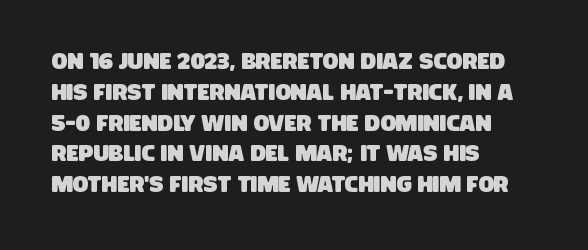
Q: Is the text underlined? A: No.
Q: How is the paragraph aligned? A: Left-aligned.
Q: Is the spacing between letters normal or unusually wide? A: Normal.
Q: Is the spacing between lines tight, normal or loose? A: Normal.
